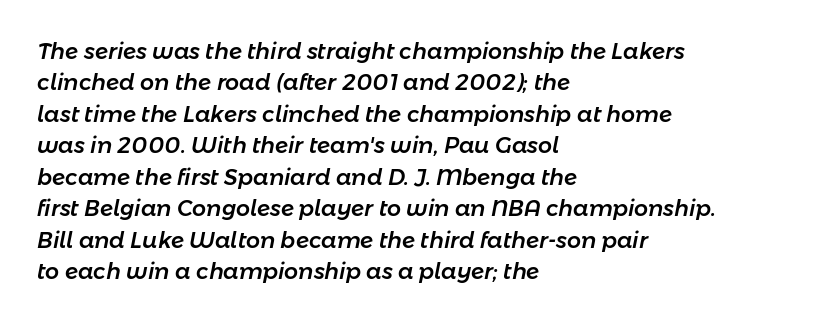
{"italic": "yes", "lean": "right", "slant_degrees": 11, "underline": "no", "align": "left", "line_spacing": "normal", "line_spacing_ratio": 1.43, "letter_spacing": "normal", "letter_spacing_em": 0.0, "glyph_px": 22}
